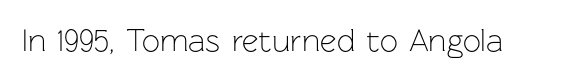
Q: Is the text bold? A: No.
Q: Is the text italic (slanted)? A: No, it is upright.
Q: Is the typeface a serif or a sans-serif typeface? A: Sans-serif.
Q: Is the text underlined? A: No.
Q: Is the spacing between letters normal or unusually wide? A: Normal.
Q: Width (condensed, normal, or wide)? A: Normal.
Q: Stroke contrast? A: Low.
Q: x-height? A: Medium.
Q: Monospaced? A: No.
